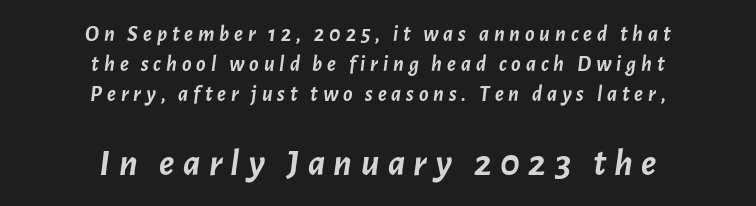
The emphasis by scale lands on block number two, below. A typesetter would call this proportional, since set widths differ per character. Caption: multi-line text, centered on the measure. A dark, heavy texture on the line: the type is bold.
